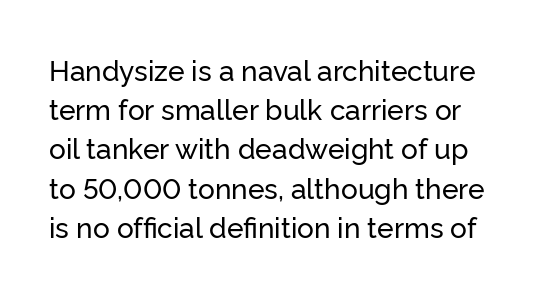
{"serif": "no", "italic": "no", "width": "normal", "stroke_contrast": "low", "x_height": "medium", "monospaced": "no", "underline": "no", "line_spacing": "normal", "line_spacing_ratio": 1.4, "letter_spacing": "normal", "letter_spacing_em": 0.0, "glyph_px": 28}
